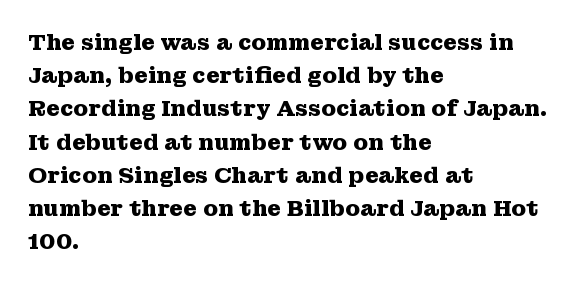
The image shows 22 px bold type, upright; set left-aligned, normal line spacing (1.51x), normal letter spacing, not underlined.
